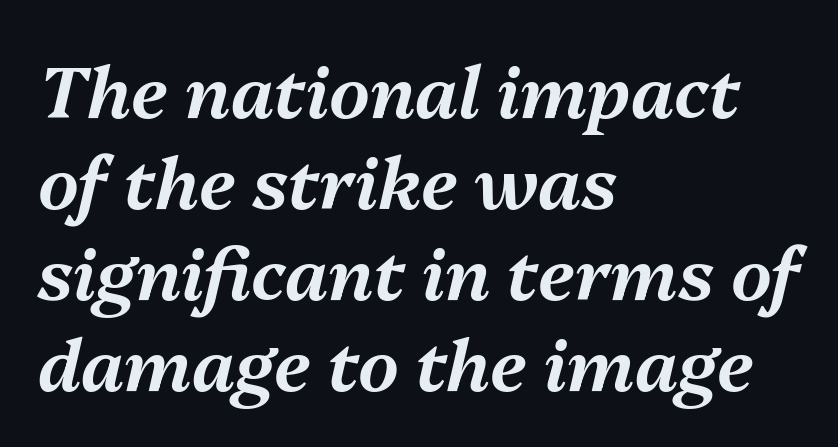
{"italic": "yes", "lean": "right", "slant_degrees": 13, "width": "normal", "stroke_contrast": "medium", "x_height": "medium", "monospaced": "no", "underline": "no", "align": "left", "line_spacing": "normal", "line_spacing_ratio": 1.28, "letter_spacing": "normal", "letter_spacing_em": 0.0, "glyph_px": 71}
